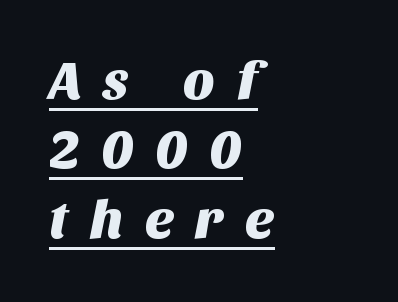
The image shows 55 px sans-serif type; set left-aligned, normal line spacing (1.26x), unusually wide letter spacing (+0.38 em), underlined; medium stroke contrast and a large x-height.
